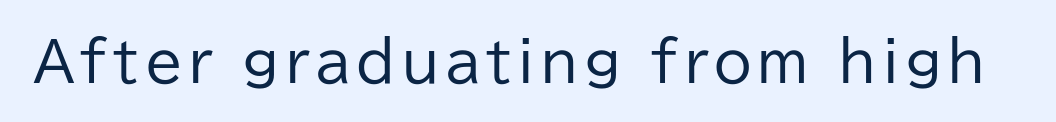
The image shows 55 px regular-weight sans-serif type, upright; set not underlined; low stroke contrast and a medium x-height.
